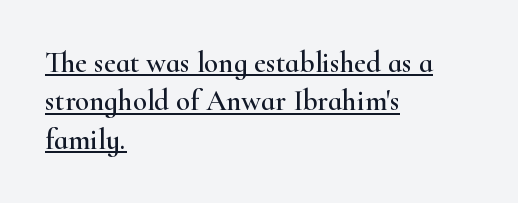
{"serif": "yes", "italic": "no", "width": "wide", "stroke_contrast": "high", "x_height": "small", "monospaced": "no", "underline": "yes", "align": "left", "line_spacing": "normal", "line_spacing_ratio": 1.32, "letter_spacing": "normal", "letter_spacing_em": 0.0, "glyph_px": 29}
